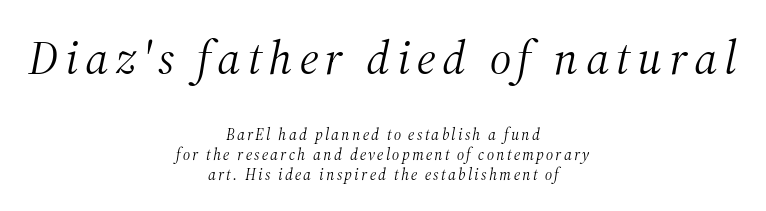
The image shows 48 px light serif type, italic (leaning right); set centered, normal line spacing (1.26x), not underlined; the first (top) block is 3.0x larger; medium stroke contrast and a medium x-height.
